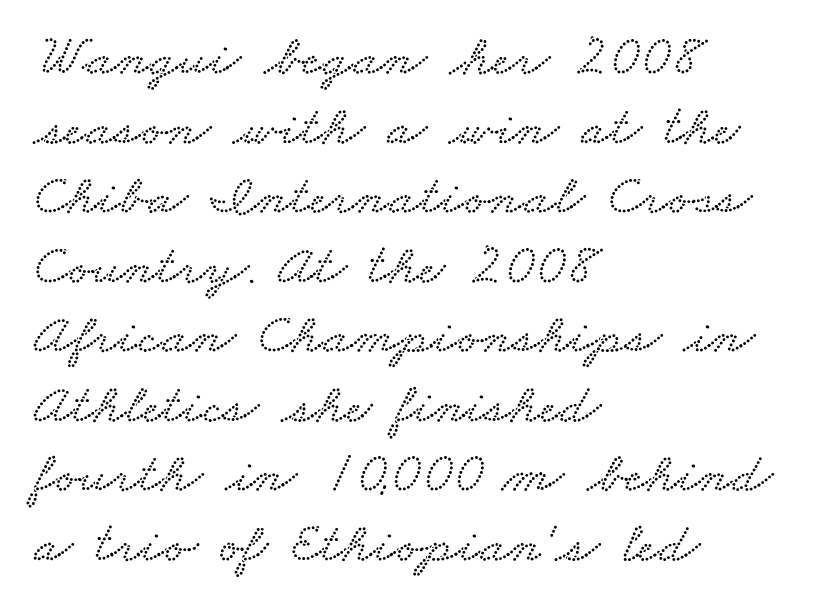
{"width": "wide", "stroke_contrast": "low", "x_height": "small", "monospaced": "no", "underline": "no", "align": "left", "line_spacing_ratio": 1.22, "letter_spacing": "normal", "letter_spacing_em": 0.0, "glyph_px": 57}
